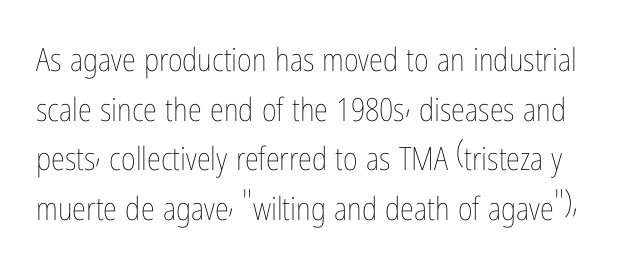
{"italic": "no", "bold": "no", "weight": "thin", "width": "condensed", "stroke_contrast": "low", "x_height": "medium", "monospaced": "no", "underline": "no", "line_spacing": "normal", "line_spacing_ratio": 1.55, "letter_spacing": "normal", "letter_spacing_em": 0.0, "glyph_px": 32}
